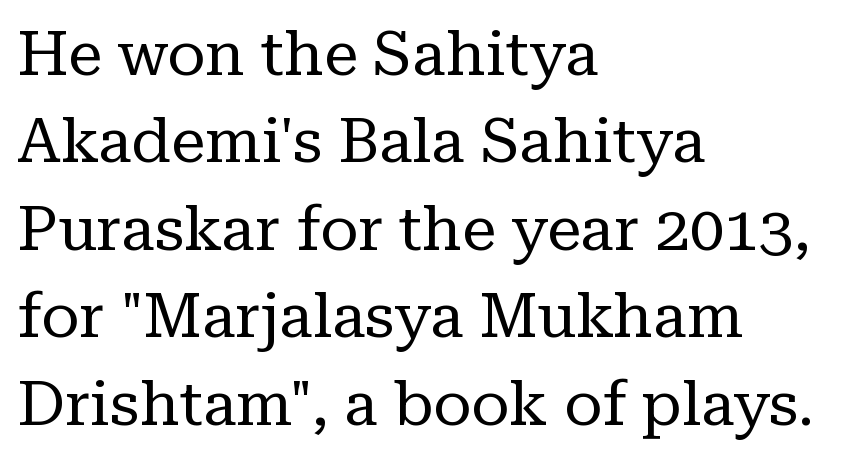
When letters stand straight like this, we call the style roman or upright. The baseline area is clear. Stroke thickness stays within the range of a standard reading face or lighter. Students, observe: this is what conventionally led text looks like. Tracking value appears to be zero — textbook default spacing.
